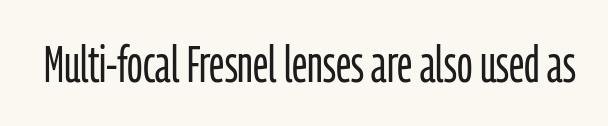
Q: Is the text bold? A: No.
Q: Is the text italic (slanted)? A: No, it is upright.
Q: Is the typeface a serif or a sans-serif typeface? A: Sans-serif.
Q: Is the text underlined? A: No.
Q: Is the spacing between letters normal or unusually wide? A: Normal.
Q: Width (condensed, normal, or wide)? A: Condensed.
Q: Stroke contrast? A: Low.
Q: x-height? A: Medium.
Q: Monospaced? A: No.
